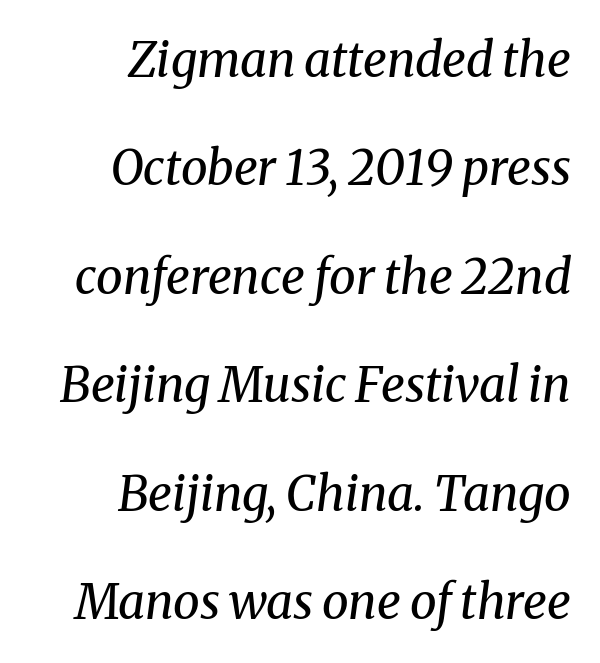
{"serif": "yes", "italic": "yes", "lean": "right", "slant_degrees": 8, "bold": "no", "weight": "regular", "width": "normal", "stroke_contrast": "medium", "x_height": "medium", "monospaced": "no", "underline": "no", "align": "right", "line_spacing": "loose", "line_spacing_ratio": 2.26, "letter_spacing": "normal", "letter_spacing_em": 0.0, "glyph_px": 48}
